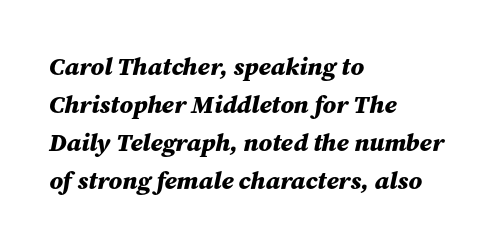
Q: Is the text bold? A: Yes.
Q: Is the text italic (slanted)? A: Yes, it leans right by about 12 degrees.
Q: Is the text underlined? A: No.
Q: How is the paragraph aligned? A: Left-aligned.
Q: Is the spacing between letters normal or unusually wide? A: Normal.
Q: Is the spacing between lines tight, normal or loose? A: Normal.
